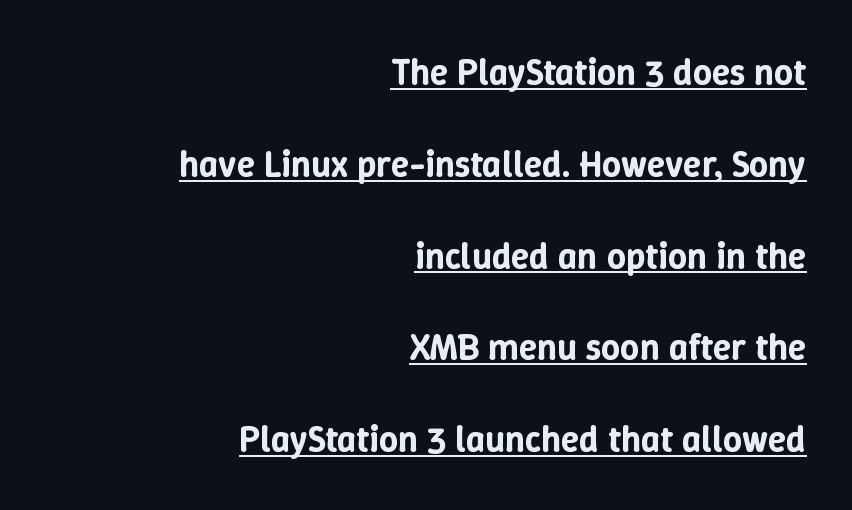
The image shows 37 px text type, upright; set right-aligned, loose line spacing (2.48x), normal letter spacing, underlined; low stroke contrast and a medium x-height.
